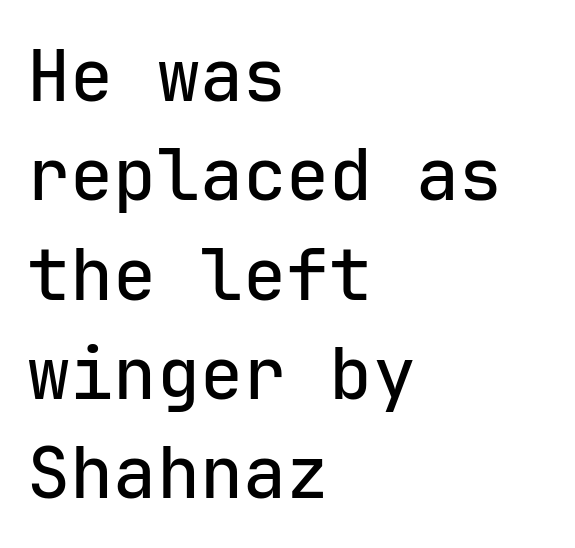
Q: Is the text italic (slanted)? A: No, it is upright.
Q: Is the typeface a serif or a sans-serif typeface? A: Sans-serif.
Q: Is the text underlined? A: No.
Q: How is the paragraph aligned? A: Left-aligned.
Q: Is the spacing between letters normal or unusually wide? A: Normal.
Q: Is the spacing between lines tight, normal or loose? A: Normal.
Q: Width (condensed, normal, or wide)? A: Normal.
Q: Stroke contrast? A: Low.
Q: x-height? A: Medium.
Q: Monospaced? A: Yes.
